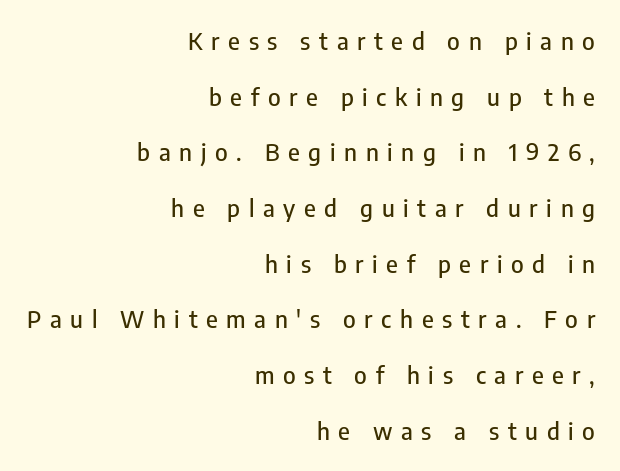
Students, observe: this is what heavily led, spacious text looks like. There is plenty of visible air inserted between adjacent glyphs. If you drew a line through each stem, it would be perfectly vertical. The typesetter chose a ragged-left arrangement here. Has an underline been added? It has not.
